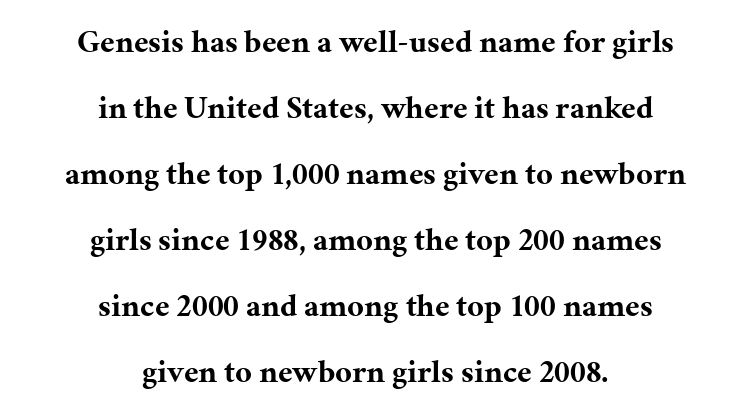
The image shows 32 px bold serif type, upright; set centered, loose line spacing (2.06x), normal letter spacing, not underlined; medium stroke contrast and a medium x-height.
